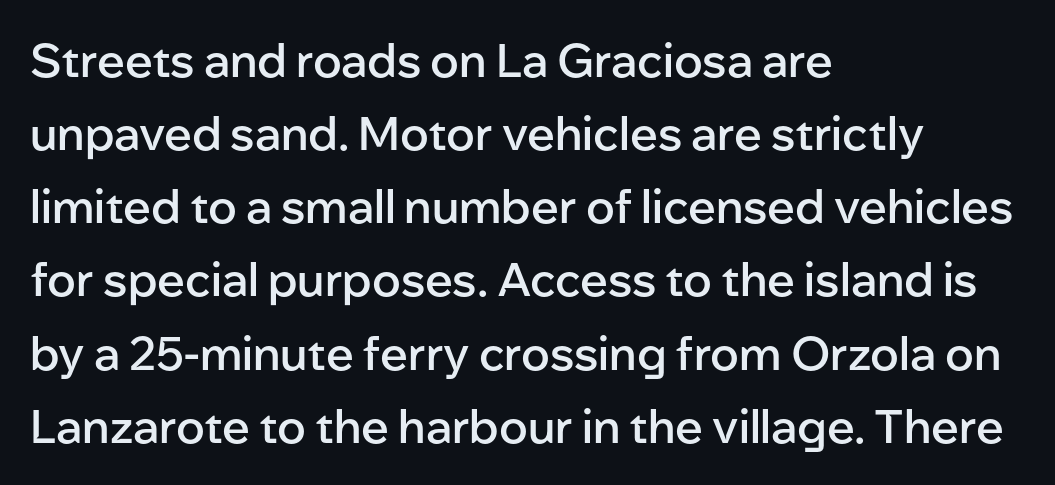
{"serif": "no", "italic": "no", "bold": "semi", "weight": "semibold", "width": "normal", "stroke_contrast": "low", "x_height": "medium", "monospaced": "no", "underline": "no", "align": "left", "line_spacing": "normal", "line_spacing_ratio": 1.59, "letter_spacing": "normal", "letter_spacing_em": 0.0, "glyph_px": 46}
